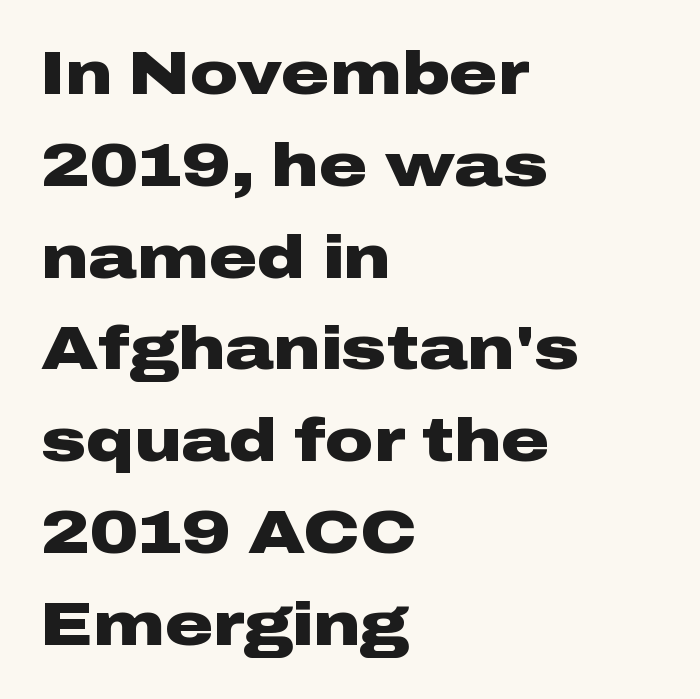
The image shows 60 px heavy, wide sans-serif type, upright; set left-aligned, normal line spacing (1.53x), normal letter spacing, not underlined; low stroke contrast and a medium x-height.
